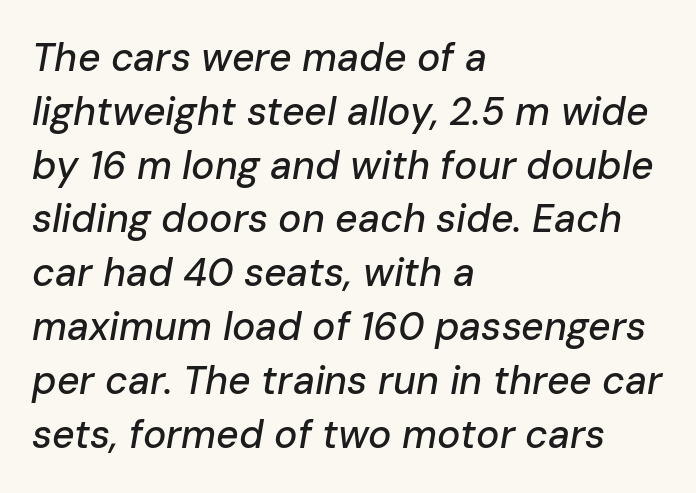
The image shows 39 px text type, italic (leaning right); set left-aligned, normal line spacing (1.38x), normal letter spacing, not underlined; low stroke contrast and a medium x-height.
